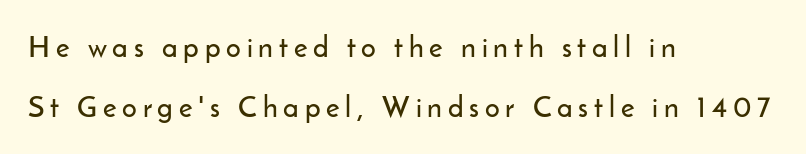
Q: Is the text italic (slanted)? A: No, it is upright.
Q: Is the typeface a serif or a sans-serif typeface? A: Sans-serif.
Q: Is the text underlined? A: No.
Q: How is the paragraph aligned? A: Left-aligned.
Q: Is the spacing between letters normal or unusually wide? A: Unusually wide.
Q: Is the spacing between lines tight, normal or loose? A: Loose.
Q: Width (condensed, normal, or wide)? A: Normal.
Q: Stroke contrast? A: Low.
Q: x-height? A: Small.
Q: Monospaced? A: No.
